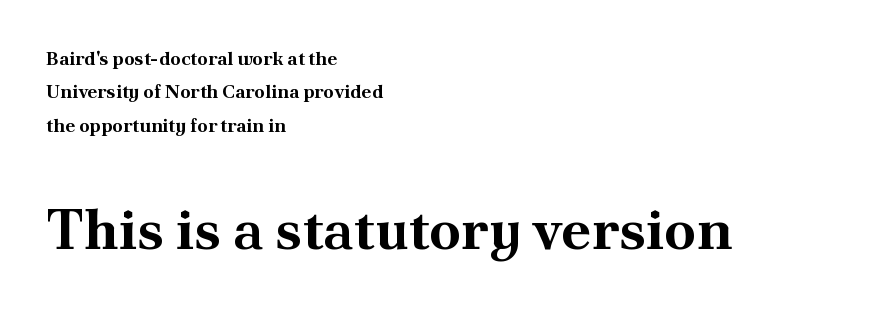
Think of a printed novel: that variable character pitch is what you see here. Each glyph is drawn with heavy, bold strokes. Here the second block reads like a headline and the first like body copy. Is there any slant? The stems are plumb. Line starts are locked; line ends wander. What stands out about the letter spacing? Nothing — it is the standard amount.
